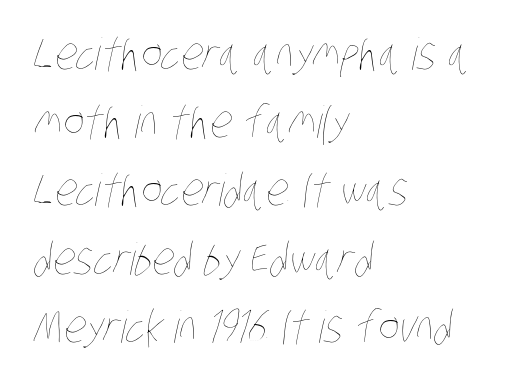
Q: Is the text bold? A: No.
Q: Is the text underlined? A: No.
Q: How is the paragraph aligned? A: Left-aligned.
Q: Is the spacing between letters normal or unusually wide? A: Normal.
Q: Is the spacing between lines tight, normal or loose? A: Normal.
Q: Width (condensed, normal, or wide)? A: Condensed.
Q: Stroke contrast? A: Low.
Q: x-height? A: Large.
Q: Monospaced? A: No.
